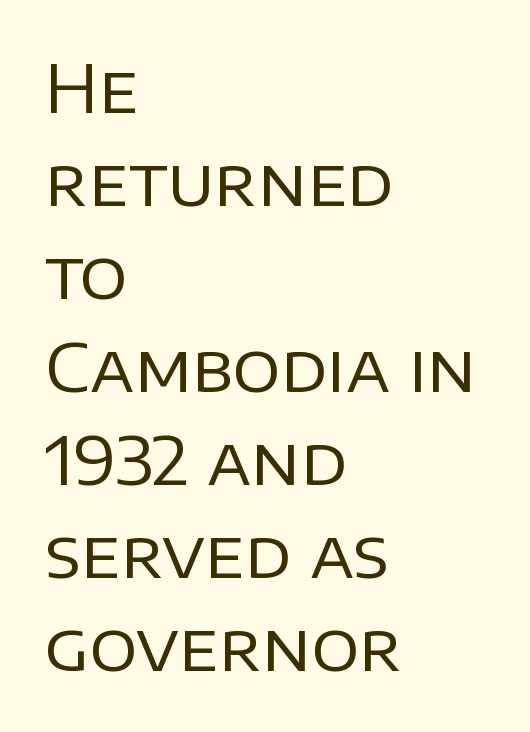
{"serif": "no", "italic": "no", "bold": "no", "weight": "regular", "width": "normal", "stroke_contrast": "low", "x_height": "large", "monospaced": "no", "underline": "no", "align": "left", "line_spacing": "normal", "line_spacing_ratio": 1.41, "letter_spacing": "normal", "letter_spacing_em": 0.0, "glyph_px": 66}
